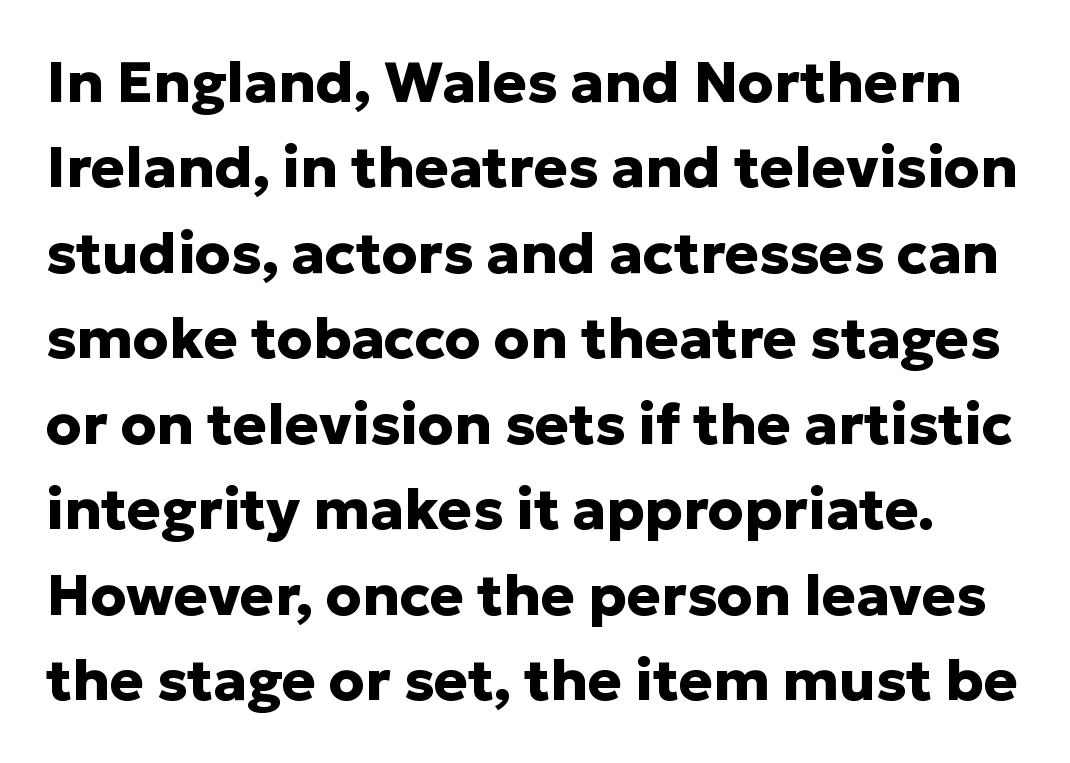
The image shows 57 px heavy sans-serif type, upright; set normal line spacing (1.5x), normal letter spacing, not underlined; low stroke contrast and a medium x-height.
